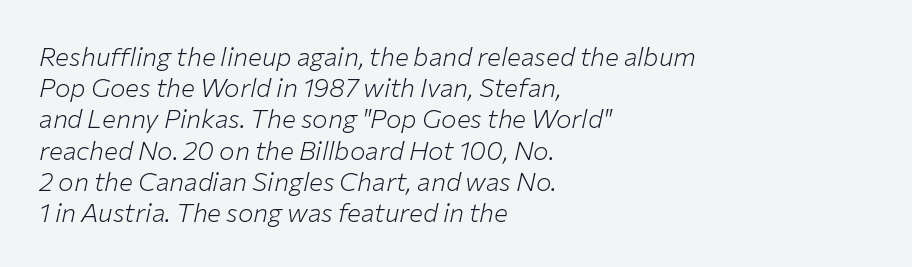
Q: Is the text bold? A: No.
Q: Is the text italic (slanted)? A: Yes, it leans right by about 12 degrees.
Q: Is the text underlined? A: No.
Q: How is the paragraph aligned? A: Left-aligned.
Q: Is the spacing between letters normal or unusually wide? A: Normal.
